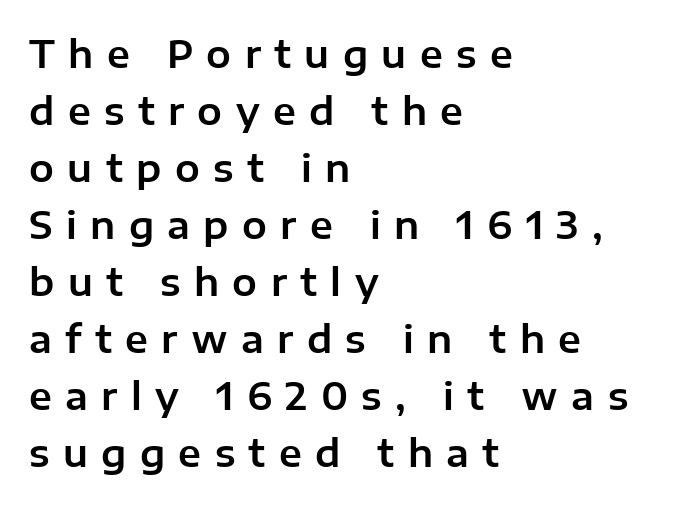
Q: Is the text italic (slanted)? A: No, it is upright.
Q: Is the typeface a serif or a sans-serif typeface? A: Sans-serif.
Q: Is the text underlined? A: No.
Q: How is the paragraph aligned? A: Left-aligned.
Q: Is the spacing between letters normal or unusually wide? A: Unusually wide.
Q: Is the spacing between lines tight, normal or loose? A: Normal.
Q: Width (condensed, normal, or wide)? A: Normal.
Q: Stroke contrast? A: Low.
Q: x-height? A: Medium.
Q: Monospaced? A: No.
